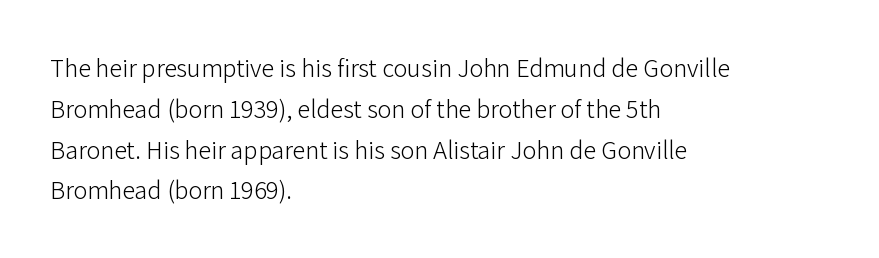
{"italic": "no", "bold": "no", "underline": "no", "align": "left", "line_spacing": "normal", "line_spacing_ratio": 1.57, "letter_spacing": "normal", "letter_spacing_em": 0.0, "glyph_px": 26}
